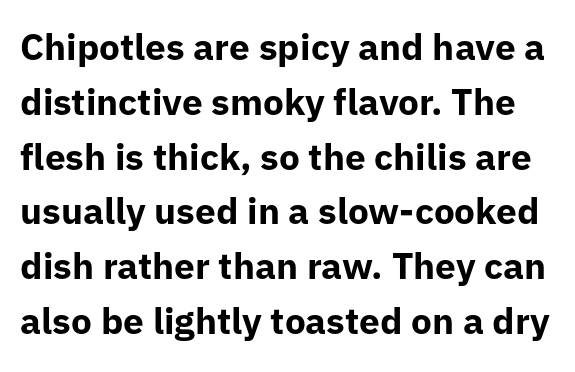
A sans-serif font was chosen for this passage. The rows are spaced the way most documents space them. The face used here is proportionally spaced, like ordinary book or web type. Short note: letters normally spaced. Summary of weight: heavy, a full bold.
